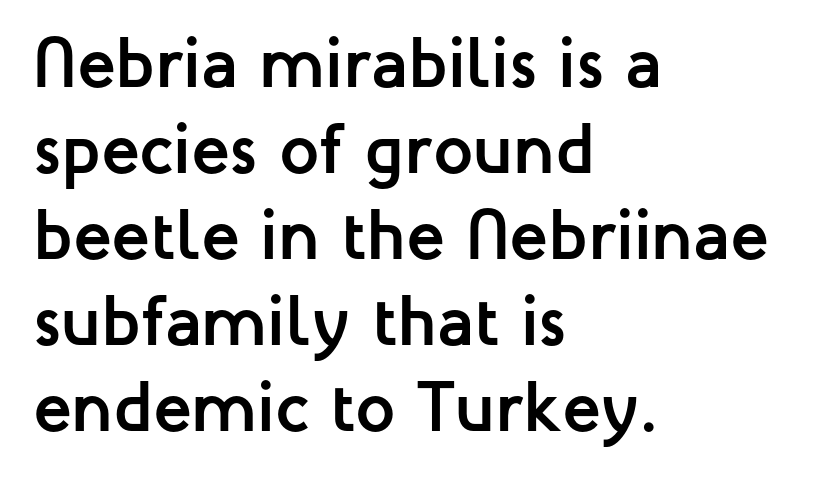
Note: no serifs on the glyphs. Character widths vary here, with narrow letters taking less room than wide ones. Caption: standard tracking, unaltered. Plain, unruled lines of type. Posture: straight, roman, zero tilt. Teacher's note: observe the even left margin — that is flush-left alignment.
